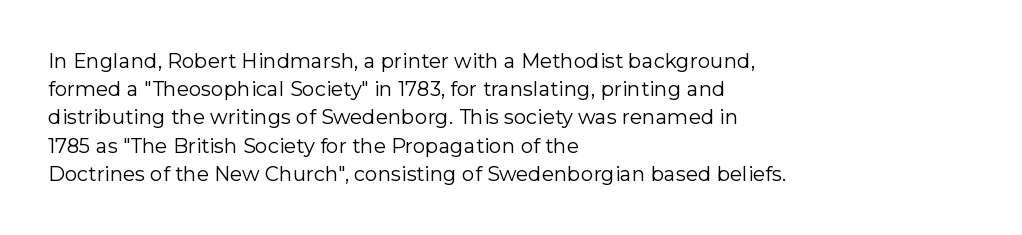
Q: Is the text bold? A: No.
Q: Is the text italic (slanted)? A: No, it is upright.
Q: Is the text underlined? A: No.
Q: How is the paragraph aligned? A: Left-aligned.
Q: Is the spacing between letters normal or unusually wide? A: Normal.
Q: Is the spacing between lines tight, normal or loose? A: Normal.
